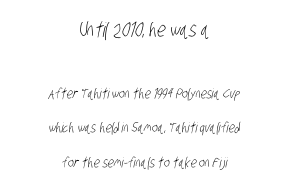
Stems and bowls with no extra thickness — not bold. Caption: standard tracking, unaltered. A typesetter would call this leading open, well beyond the default. This sample is center-justified, so both line endings float freely.
